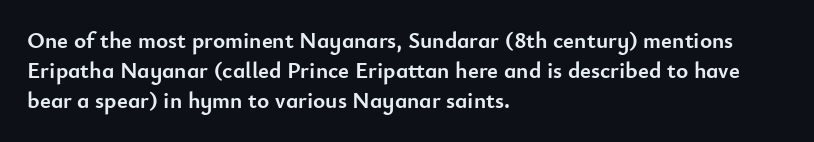
Designer's note — italics off, roman on. Clear beneath every line of the passage. Set as a true bold cut, around the 700 mark. How would I describe the line gaps? Plain and ordinary.
